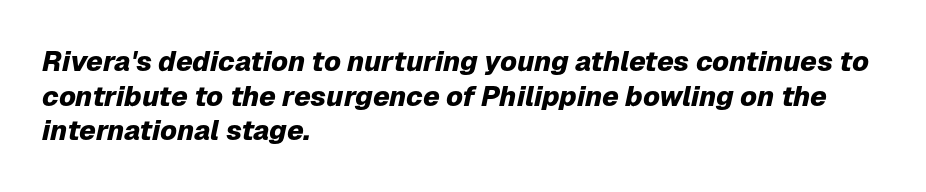
The image shows 28 px heavy type, italic (leaning right); set left-aligned, line spacing 1.24x, normal letter spacing, not underlined; low stroke contrast and a medium x-height.
